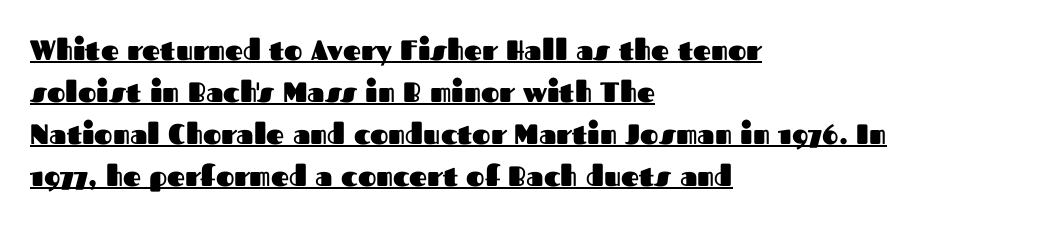
The image shows 28 px heavy sans-serif type, upright; set left-aligned, normal line spacing (1.5x), normal letter spacing, underlined; medium stroke contrast and a medium x-height.
